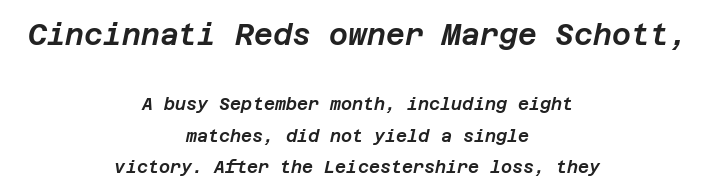
Q: Is the text italic (slanted)? A: Yes, it leans right by about 12 degrees.
Q: Is the text underlined? A: No.
Q: How is the paragraph aligned? A: Centered.
Q: Is the spacing between letters normal or unusually wide? A: Normal.
Q: Which block of text is set in a larger size, the first (top) or the second (bottom)? A: The first (top) one.
Q: Width (condensed, normal, or wide)? A: Normal.
Q: Stroke contrast? A: Low.
Q: x-height? A: Large.
